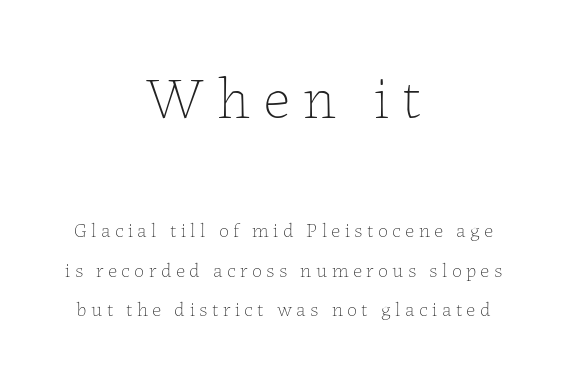
Q: Is the text bold? A: No.
Q: Is the text italic (slanted)? A: No, it is upright.
Q: Is the text underlined? A: No.
Q: How is the paragraph aligned? A: Centered.
Q: Is the spacing between letters normal or unusually wide? A: Unusually wide.
Q: Is the spacing between lines tight, normal or loose? A: Loose.
Q: Which block of text is set in a larger size, the first (top) or the second (bottom)? A: The first (top) one.
Q: Width (condensed, normal, or wide)? A: Normal.
Q: Stroke contrast? A: Low.
Q: x-height? A: Medium.
Q: Monospaced? A: No.
